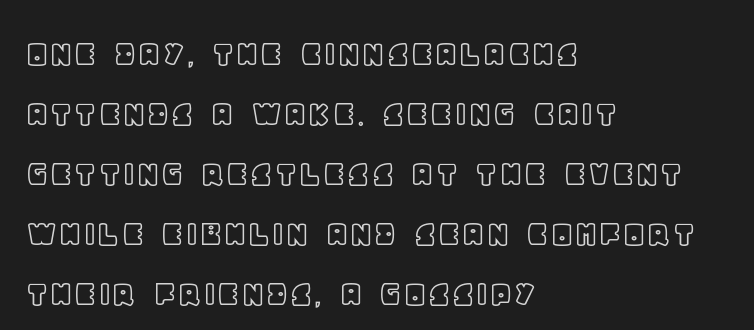
{"italic": "no", "width": "normal", "x_height": "large", "monospaced": "no", "underline": "no", "align": "left", "line_spacing": "normal", "line_spacing_ratio": 1.54, "letter_spacing": "normal", "letter_spacing_em": 0.0, "glyph_px": 39}
